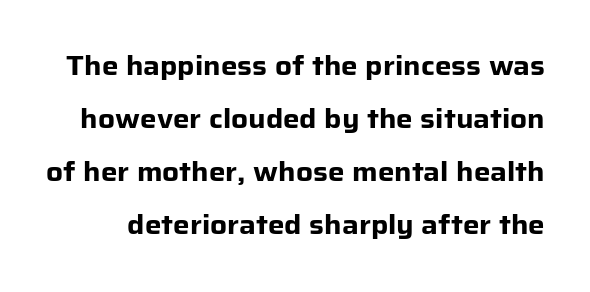
Airy leading. As a designer I'd log this as weight 700, bold. Glance below the letters and you will spot only blank space. You can tell it's not italic because the verticals are truly vertical. A typesetter would call this zero additional tracking.
